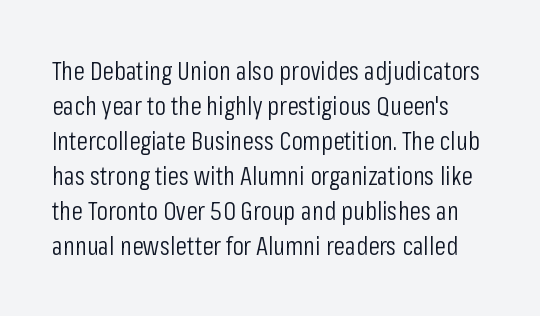
The image shows 26 px text type, upright; set normal line spacing (1.35x), normal letter spacing, not underlined.
